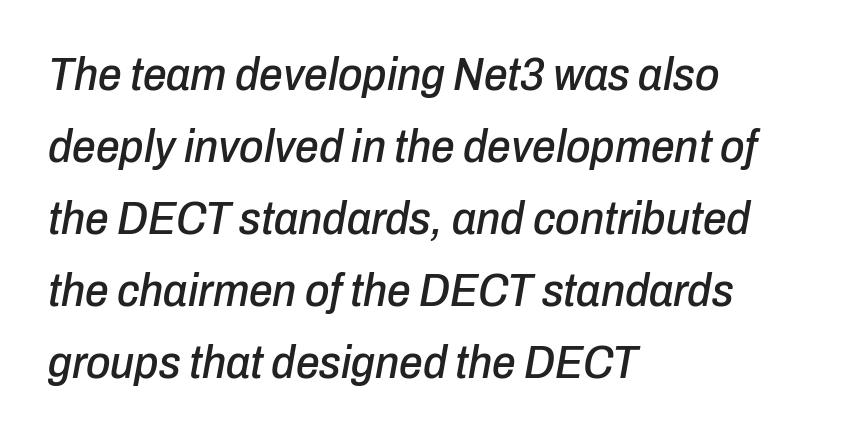
{"italic": "yes", "lean": "right", "slant_degrees": 10, "width": "condensed", "stroke_contrast": "low", "x_height": "medium", "monospaced": "no", "underline": "no", "align": "left", "line_spacing": "normal", "line_spacing_ratio": 1.53, "letter_spacing": "normal", "letter_spacing_em": 0.0, "glyph_px": 47}
